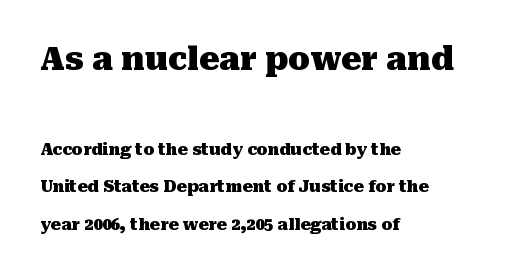
Look at the bottom of the vertical strokes: they flare into serifs here. Widely set lines give the paragraph a tall, airy silhouette. Bare-footed words on every line. Size hierarchy here favors the leading block over the trailing one. Emphasis by weight is at full strength: bold.
